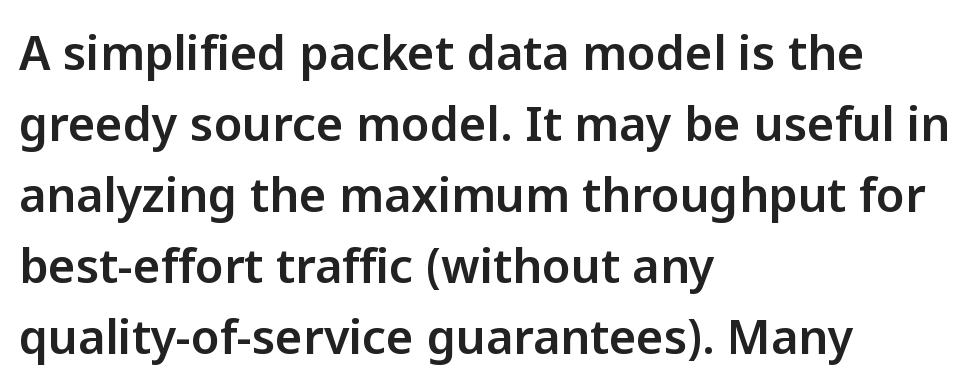
The image shows 47 px sans-serif type, upright; set left-aligned, normal line spacing (1.51x), normal letter spacing, not underlined; low stroke contrast and a medium x-height.
